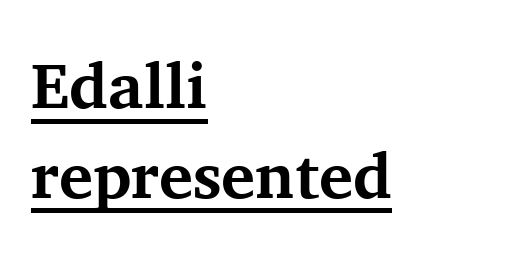
The words here are underlined. Character widths vary here, with narrow letters taking less room than wide ones. These lines stack with their left ends in a neat column. You can tell from the footed stems that serif type was used. Chunky letters — that's bold for sure. Quick note: not italic, upright.
